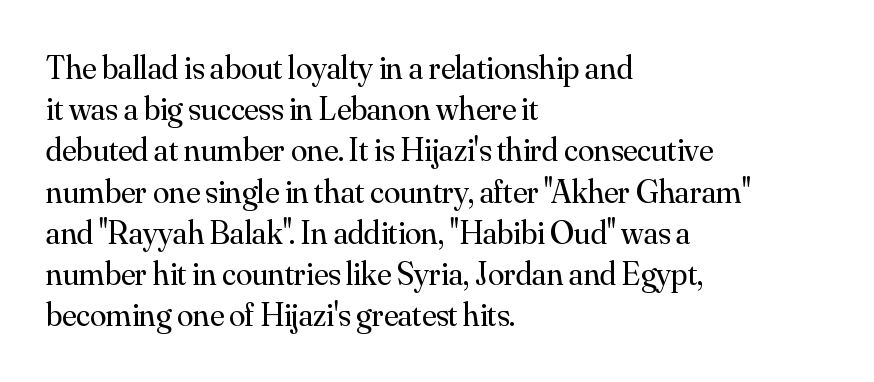
The image shows 33 px regular-weight serif type, upright; set left-aligned, normal line spacing (1.25x), normal letter spacing, not underlined; medium stroke contrast and a small x-height.
